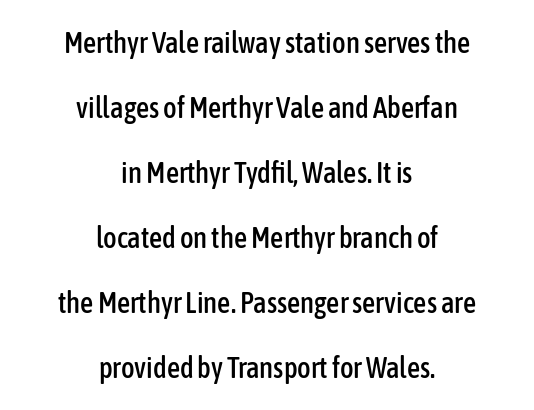
The image shows 29 px condensed sans-serif type, upright; set centered, loose line spacing (2.24x), normal letter spacing, not underlined; low stroke contrast and a medium x-height.
